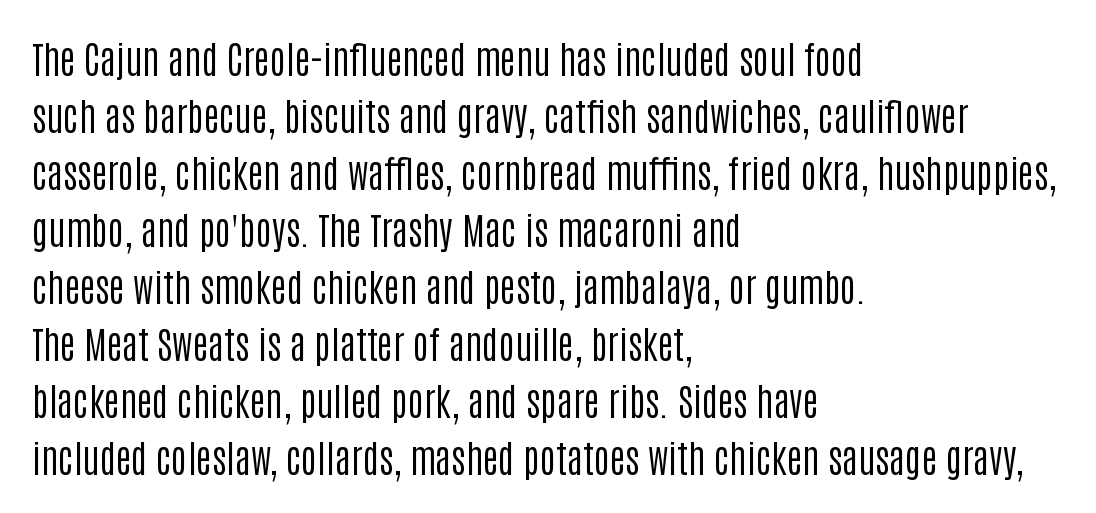
{"serif": "no", "italic": "no", "bold": "no", "weight": "regular", "width": "condensed", "stroke_contrast": "low", "x_height": "large", "monospaced": "no", "underline": "no", "align": "left", "line_spacing": "normal", "line_spacing_ratio": 1.5, "letter_spacing": "normal", "letter_spacing_em": 0.0, "glyph_px": 38}
